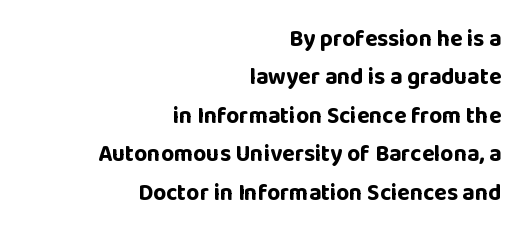
{"italic": "no", "bold": "yes", "underline": "no", "align": "right", "line_spacing": "normal", "line_spacing_ratio": 1.67, "letter_spacing": "normal", "letter_spacing_em": 0.0, "glyph_px": 23}
